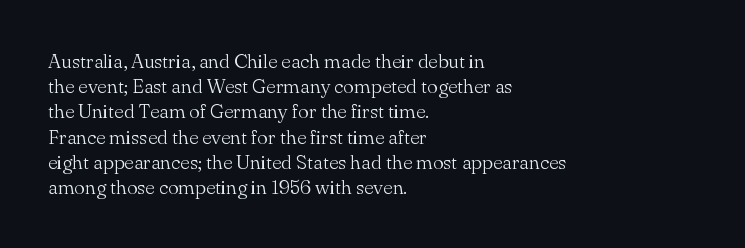
{"italic": "no", "bold": "no", "underline": "no", "align": "left", "line_spacing": "normal", "line_spacing_ratio": 1.26, "letter_spacing": "normal", "letter_spacing_em": 0.0, "glyph_px": 20}
